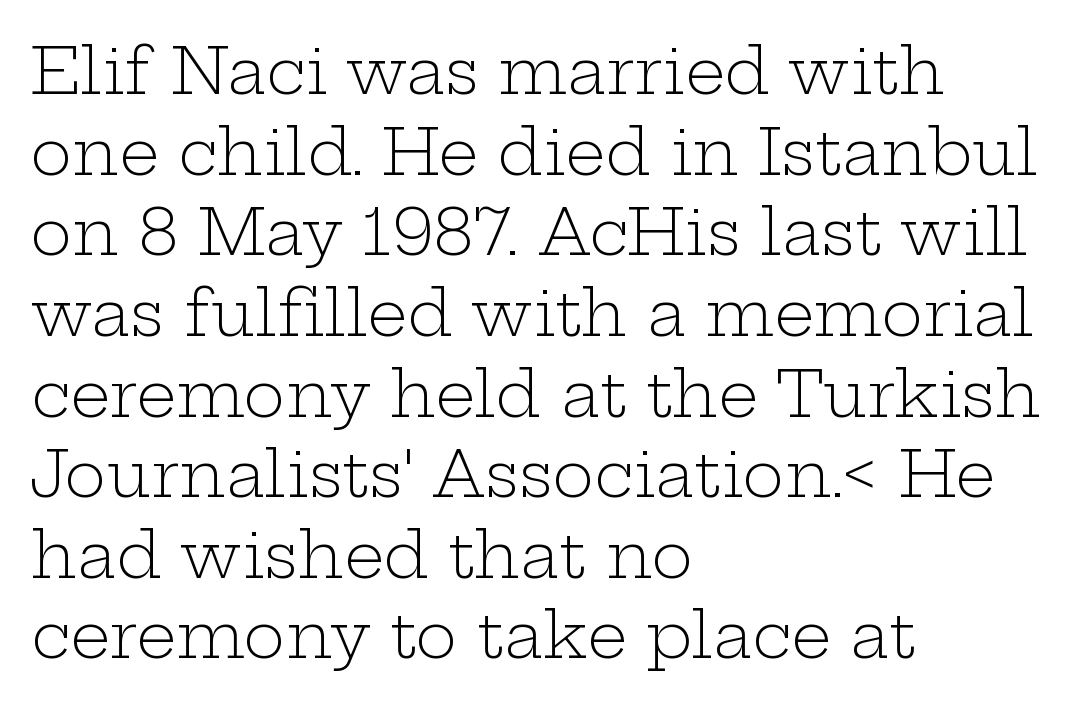
Q: Is the text bold? A: No.
Q: Is the text italic (slanted)? A: No, it is upright.
Q: Is the typeface a serif or a sans-serif typeface? A: Serif.
Q: Is the text underlined? A: No.
Q: How is the paragraph aligned? A: Left-aligned.
Q: Is the spacing between letters normal or unusually wide? A: Normal.
Q: Is the spacing between lines tight, normal or loose? A: Normal.
Q: Width (condensed, normal, or wide)? A: Wide.
Q: Stroke contrast? A: Low.
Q: x-height? A: Medium.
Q: Monospaced? A: No.
